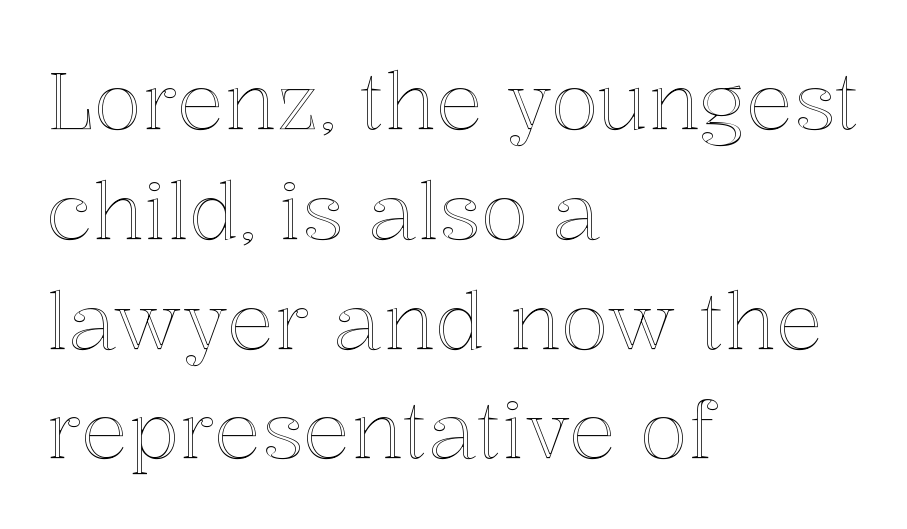
{"italic": "no", "width": "normal", "x_height": "medium", "monospaced": "no", "underline": "no", "align": "left", "line_spacing": "normal", "line_spacing_ratio": 1.39, "letter_spacing": "normal", "letter_spacing_em": 0.0, "glyph_px": 79}
